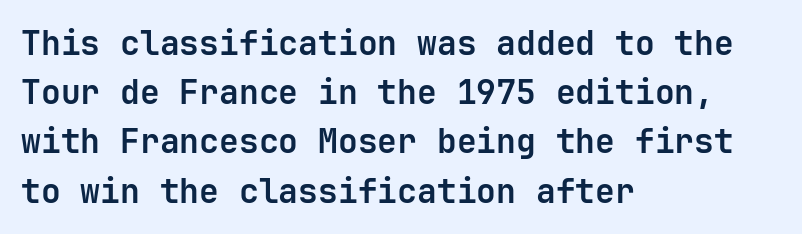
Q: Is the text bold? A: Yes.
Q: Is the text italic (slanted)? A: No, it is upright.
Q: Is the typeface a serif or a sans-serif typeface? A: Sans-serif.
Q: Is the text underlined? A: No.
Q: How is the paragraph aligned? A: Left-aligned.
Q: Is the spacing between letters normal or unusually wide? A: Normal.
Q: Is the spacing between lines tight, normal or loose? A: Normal.
Q: Width (condensed, normal, or wide)? A: Normal.
Q: Stroke contrast? A: Low.
Q: x-height? A: Medium.
Q: Monospaced? A: Yes.
